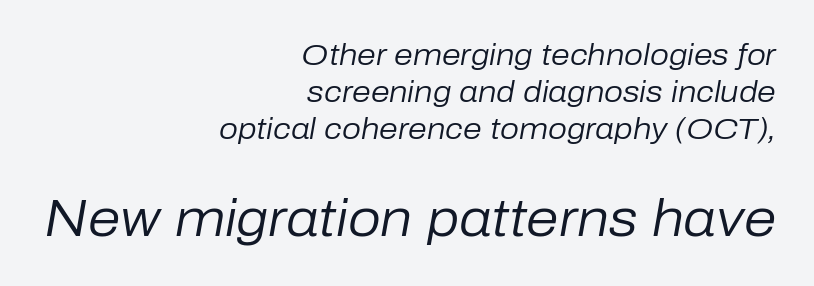
Q: Is the text bold? A: No.
Q: Is the text italic (slanted)? A: Yes, it leans right by about 10 degrees.
Q: Is the text underlined? A: No.
Q: How is the paragraph aligned? A: Right-aligned.
Q: Is the spacing between letters normal or unusually wide? A: Normal.
Q: Which block of text is set in a larger size, the first (top) or the second (bottom)? A: The second (bottom) one.
Q: Width (condensed, normal, or wide)? A: Normal.
Q: Stroke contrast? A: Low.
Q: x-height? A: Medium.
Q: Monospaced? A: No.
